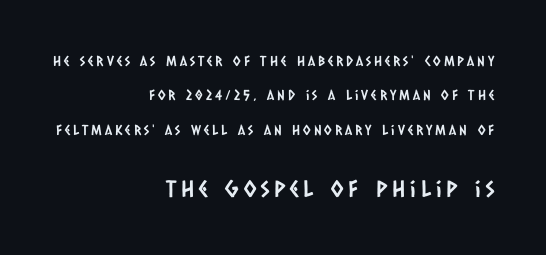
Q: Is the text underlined? A: No.
Q: How is the paragraph aligned? A: Right-aligned.
Q: Is the spacing between letters normal or unusually wide? A: Unusually wide.
Q: Is the spacing between lines tight, normal or loose? A: Loose.
Q: Which block of text is set in a larger size, the first (top) or the second (bottom)? A: The second (bottom) one.
